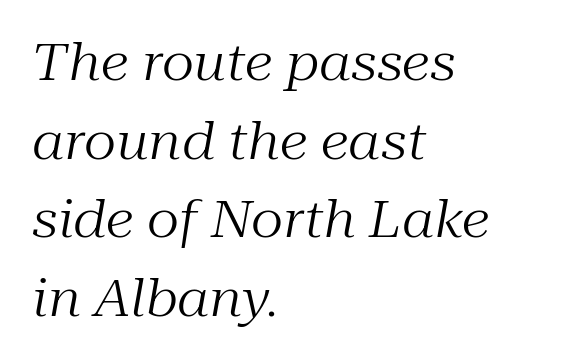
{"serif": "yes", "italic": "yes", "lean": "right", "slant_degrees": 10, "bold": "no", "weight": "regular", "width": "normal", "stroke_contrast": "medium", "x_height": "medium", "monospaced": "no", "underline": "no", "align": "left", "line_spacing": "normal", "line_spacing_ratio": 1.54, "letter_spacing": "normal", "letter_spacing_em": 0.0, "glyph_px": 51}
